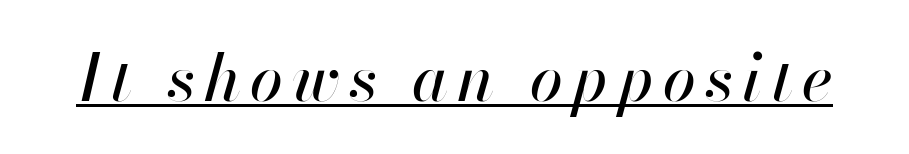
{"italic": "yes", "lean": "right", "slant_degrees": 13, "width": "normal", "stroke_contrast": "high", "x_height": "small", "monospaced": "no", "underline": "yes", "glyph_px": 66}
